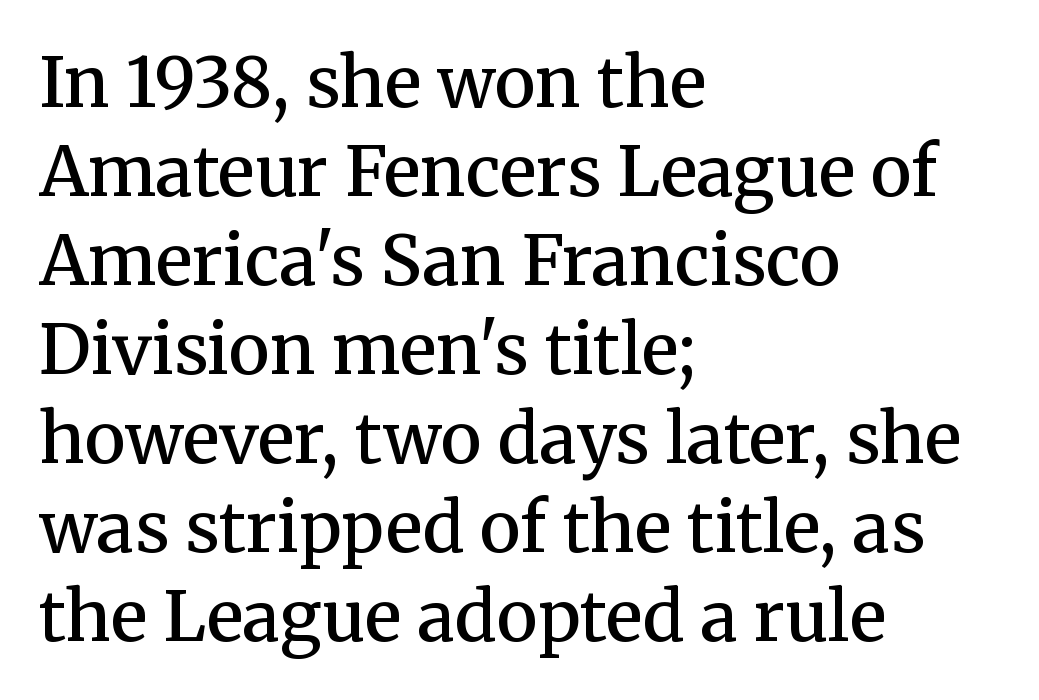
{"serif": "yes", "italic": "no", "bold": "semi", "weight": "semibold", "width": "normal", "stroke_contrast": "medium", "x_height": "medium", "monospaced": "no", "underline": "no", "align": "left", "line_spacing": "normal", "line_spacing_ratio": 1.29, "letter_spacing": "normal", "letter_spacing_em": 0.0, "glyph_px": 69}
